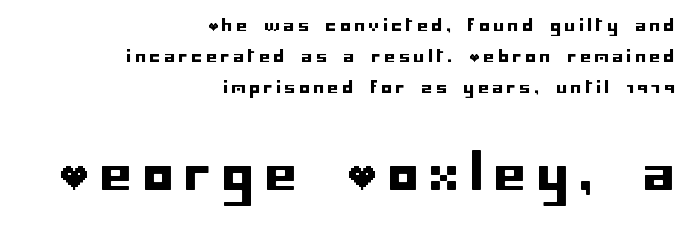
The image shows 50 px sans-serif type, upright; set right-aligned, line spacing 1.81x, unusually wide letter spacing (+0.23 em), not underlined; the second (bottom) block is 2.94x larger; low stroke contrast and a large x-height.
